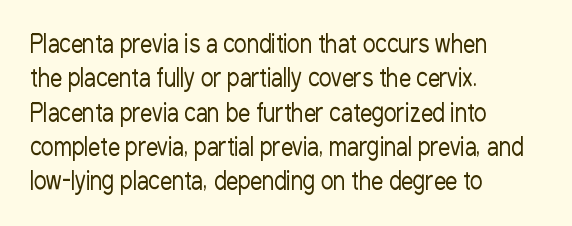
The image shows 24 px text type, upright; set left-aligned, normal line spacing (1.43x), normal letter spacing, not underlined.
